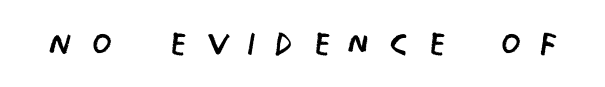
Q: Is the text bold? A: No.
Q: Is the typeface a serif or a sans-serif typeface? A: Sans-serif.
Q: Is the text underlined? A: No.
Q: Is the spacing between letters normal or unusually wide? A: Unusually wide.
Q: Width (condensed, normal, or wide)? A: Condensed.
Q: Stroke contrast? A: Low.
Q: x-height? A: Large.
Q: Monospaced? A: No.
